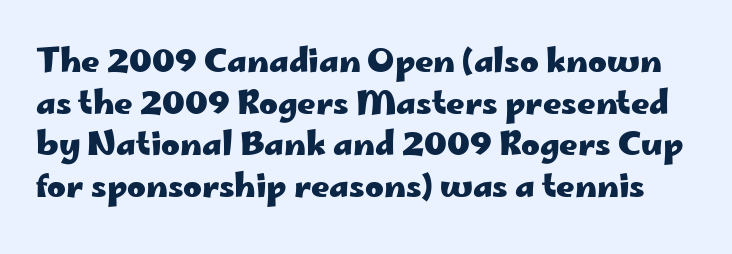
The image shows 32 px heavy, wide sans-serif type, upright; set normal line spacing (1.3x), normal letter spacing, not underlined; low stroke contrast and a small x-height.
